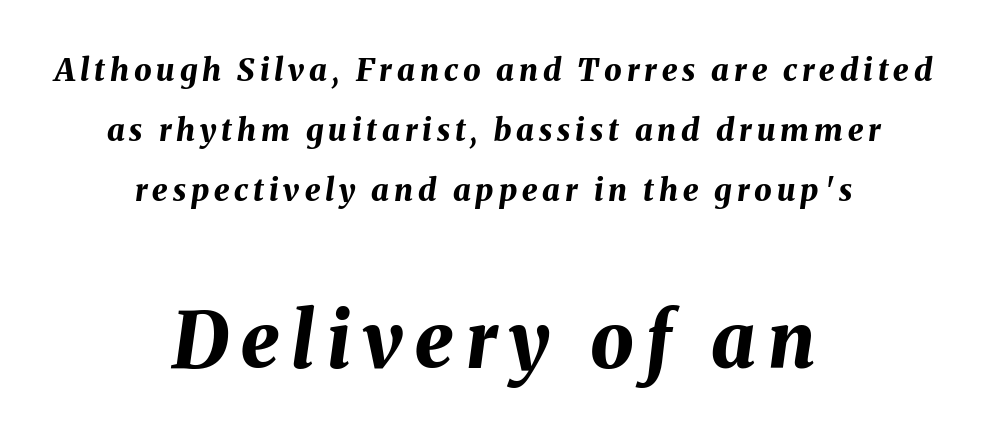
The image shows 77 px bold type, italic (leaning right); set centered, loose line spacing (1.94x), not underlined; the second (bottom) block is 2.48x larger; medium stroke contrast and a medium x-height.
